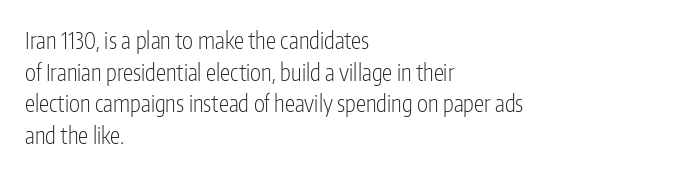
The strokes are not fattened; the text isn't bold. Beneath every word, the page is bare. Every row of glyphs begins at an identical x-position on the left. In terms of posture, this sample is upright.
